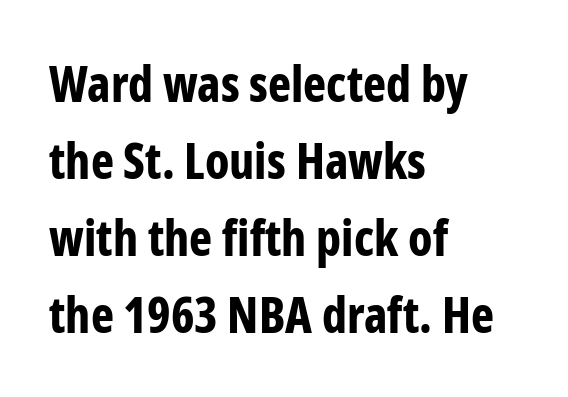
{"serif": "no", "italic": "no", "bold": "yes", "weight": "bold", "width": "condensed", "stroke_contrast": "low", "x_height": "medium", "monospaced": "no", "underline": "no", "align": "left", "line_spacing": "normal", "line_spacing_ratio": 1.57, "letter_spacing": "normal", "letter_spacing_em": 0.0, "glyph_px": 49}
